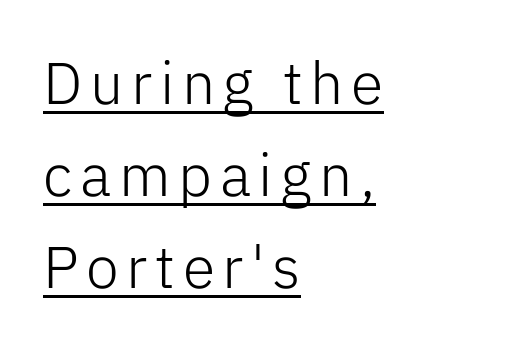
{"serif": "no", "italic": "no", "bold": "no", "weight": "light", "width": "normal", "stroke_contrast": "low", "x_height": "medium", "monospaced": "no", "underline": "yes", "align": "left", "line_spacing": "normal", "line_spacing_ratio": 1.56, "glyph_px": 59}
